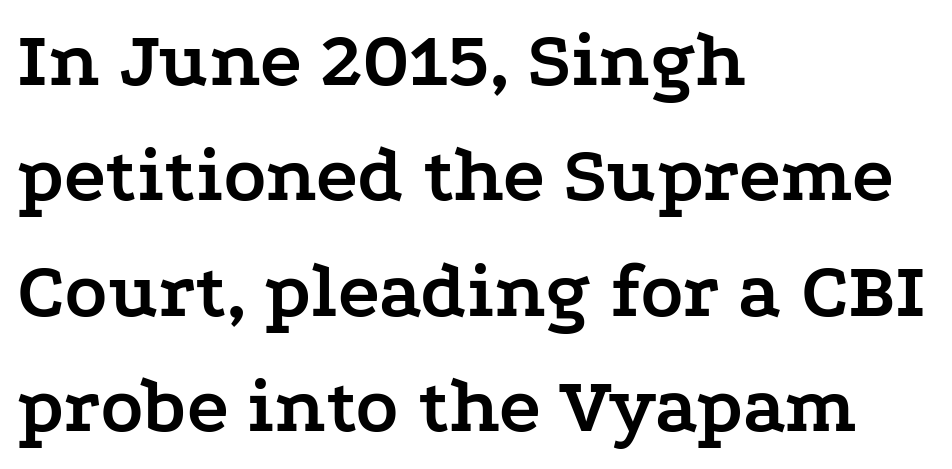
I'd describe the lettering as bold — thick and assertive. A typesetter would call this proportional, since set widths differ per character. Look at the bottom of the vertical strokes: they flare into serifs here. Which margin do the lines hug? The left one — the right edge is uneven. Anything drawn beneath the words? Only blank space. No italicization has been applied; the sample stays upright.
